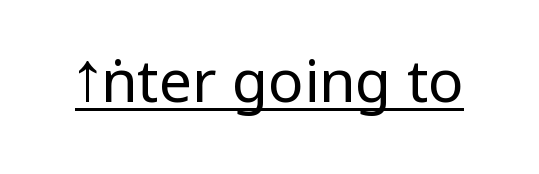
Q: Is the text bold? A: No.
Q: Is the text italic (slanted)? A: No, it is upright.
Q: Is the typeface a serif or a sans-serif typeface? A: Sans-serif.
Q: Is the text underlined? A: Yes.
Q: Is the spacing between letters normal or unusually wide? A: Normal.
Q: Width (condensed, normal, or wide)? A: Condensed.
Q: Stroke contrast? A: Low.
